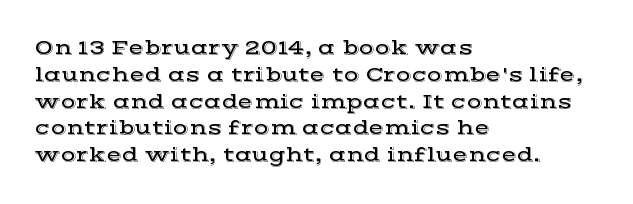
The image shows 20 px text type, upright; set left-aligned, normal line spacing (1.34x), normal letter spacing, not underlined.
